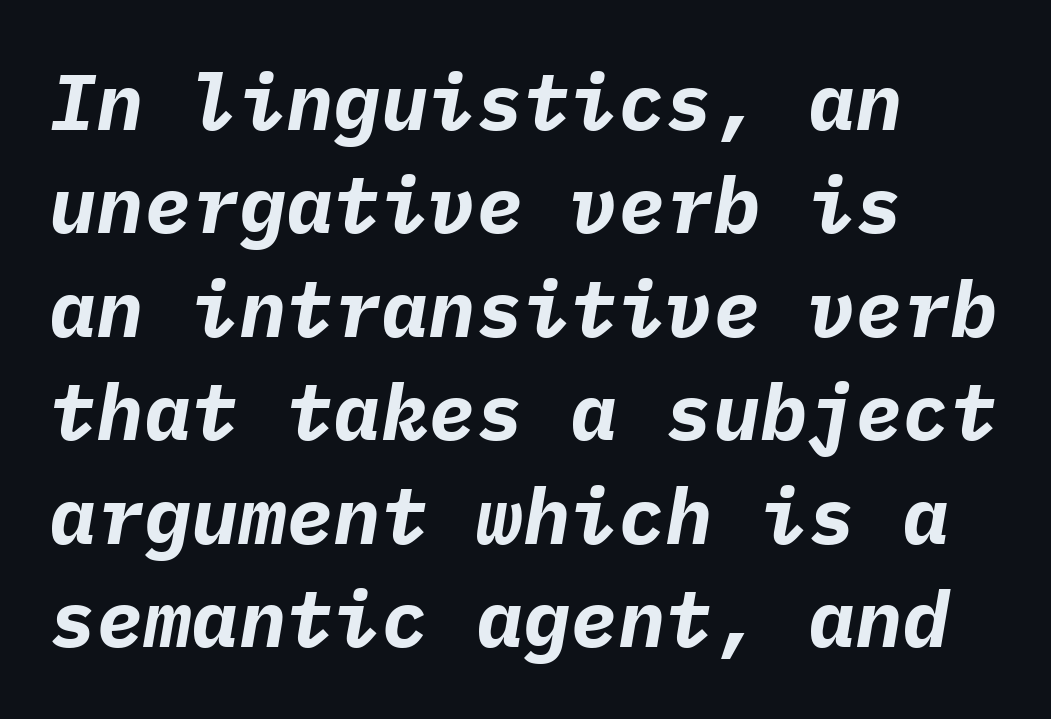
In terms of weight, the rendering is a true, heavy bold. The rendering uses typewriter-style spacing with identical character cells. The rendering anchors every line to the left-hand side. The rows are spaced the way most documents space them.
